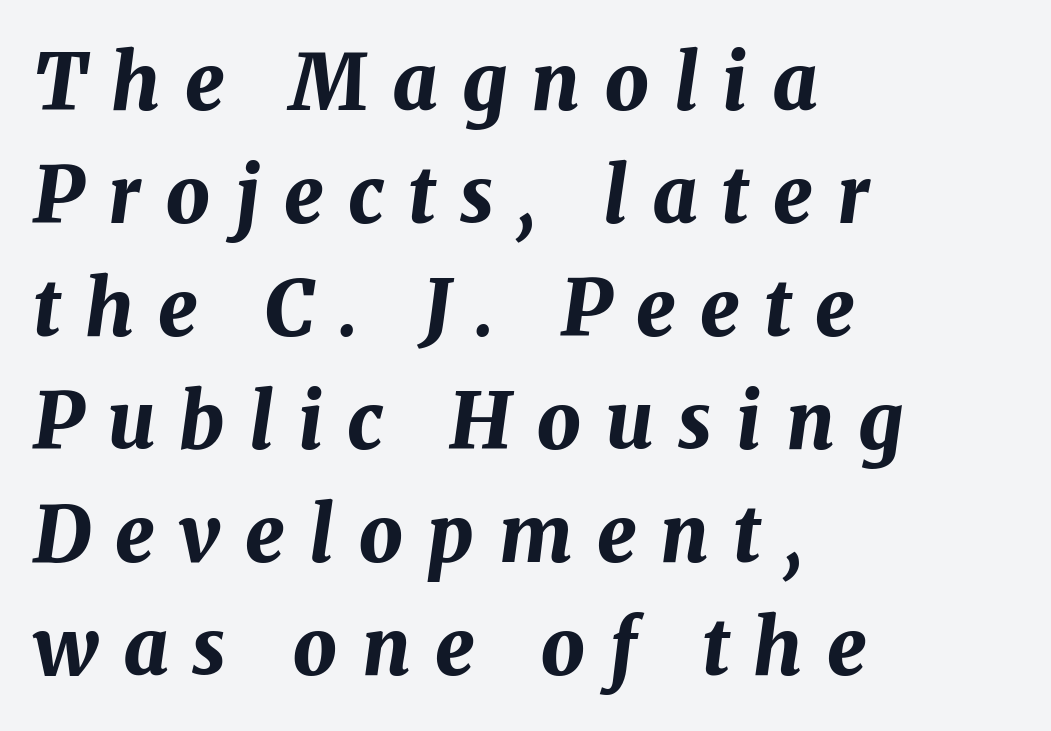
{"italic": "yes", "lean": "right", "slant_degrees": 8, "bold": "yes", "weight": "bold", "width": "normal", "stroke_contrast": "medium", "x_height": "medium", "monospaced": "no", "underline": "no", "align": "left", "line_spacing": "normal", "line_spacing_ratio": 1.45, "letter_spacing": "wide", "letter_spacing_em": 0.31, "glyph_px": 78}
